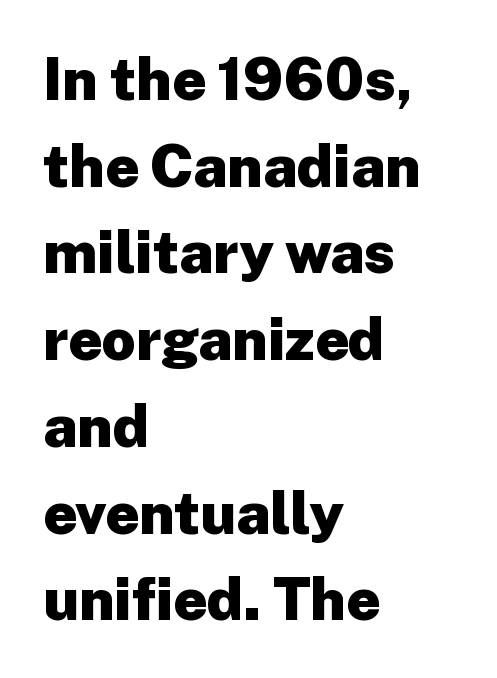
Look at the bottom of the vertical strokes: they stop flat, with no serifs. Any mark beneath the type? The region is blank. The leading is moderate, giving the passage an even texture. The font is running at its bold setting.
